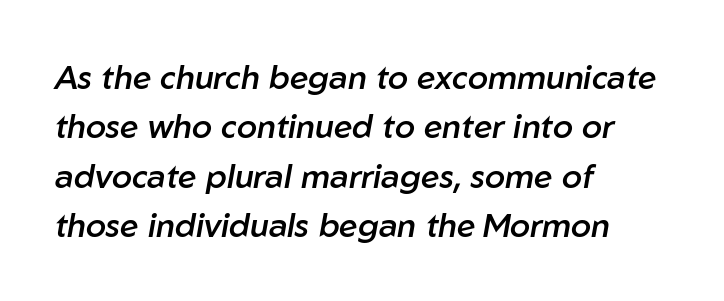
Q: Is the text bold? A: Semi-bold.
Q: Is the text italic (slanted)? A: Yes, it leans right by about 10 degrees.
Q: Is the text underlined? A: No.
Q: How is the paragraph aligned? A: Left-aligned.
Q: Is the spacing between letters normal or unusually wide? A: Normal.
Q: Is the spacing between lines tight, normal or loose? A: Normal.
Q: Width (condensed, normal, or wide)? A: Normal.
Q: Stroke contrast? A: Low.
Q: x-height? A: Medium.
Q: Monospaced? A: No.
